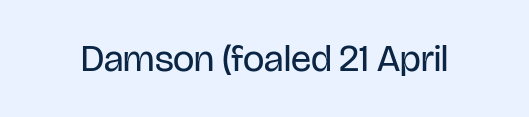
The image shows 38 px regular-weight, condensed sans-serif type, upright; set normal letter spacing, not underlined; low stroke contrast and a large x-height.
